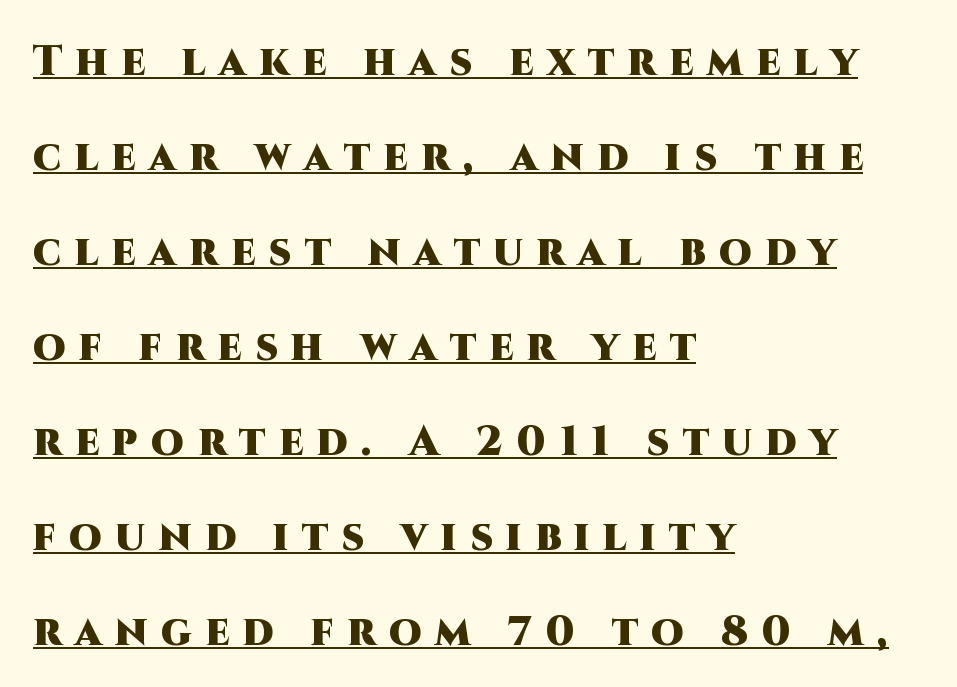
{"serif": "no", "italic": "no", "bold": "yes", "weight": "heavy", "width": "normal", "stroke_contrast": "high", "x_height": "large", "monospaced": "no", "underline": "yes", "align": "left", "line_spacing": "loose", "line_spacing_ratio": 2.26, "letter_spacing": "wide", "letter_spacing_em": 0.32, "glyph_px": 42}
